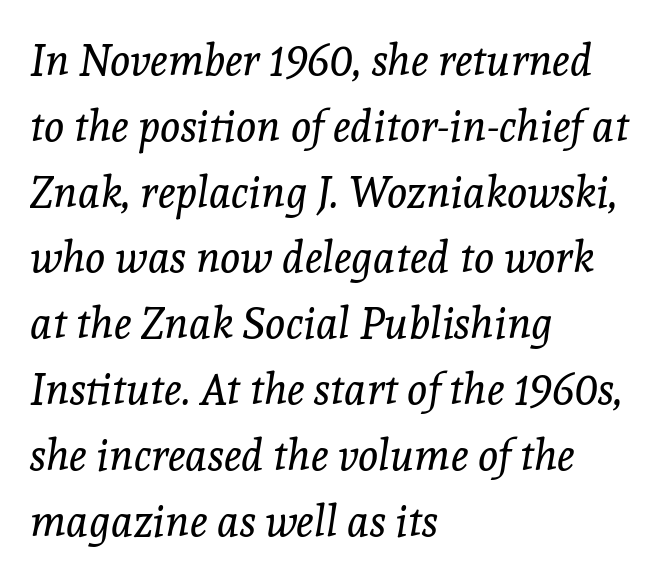
{"serif": "yes", "italic": "yes", "lean": "right", "slant_degrees": 8, "bold": "no", "weight": "regular", "width": "normal", "x_height": "medium", "monospaced": "no", "underline": "no", "align": "left", "line_spacing": "normal", "line_spacing_ratio": 1.53, "letter_spacing": "normal", "letter_spacing_em": 0.0, "glyph_px": 43}
